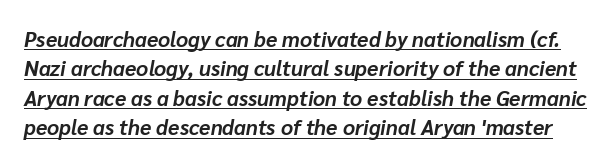
{"italic": "yes", "lean": "right", "slant_degrees": 10, "bold": "yes", "underline": "yes", "line_spacing": "normal", "line_spacing_ratio": 1.4, "letter_spacing": "normal", "letter_spacing_em": 0.0, "glyph_px": 21}
